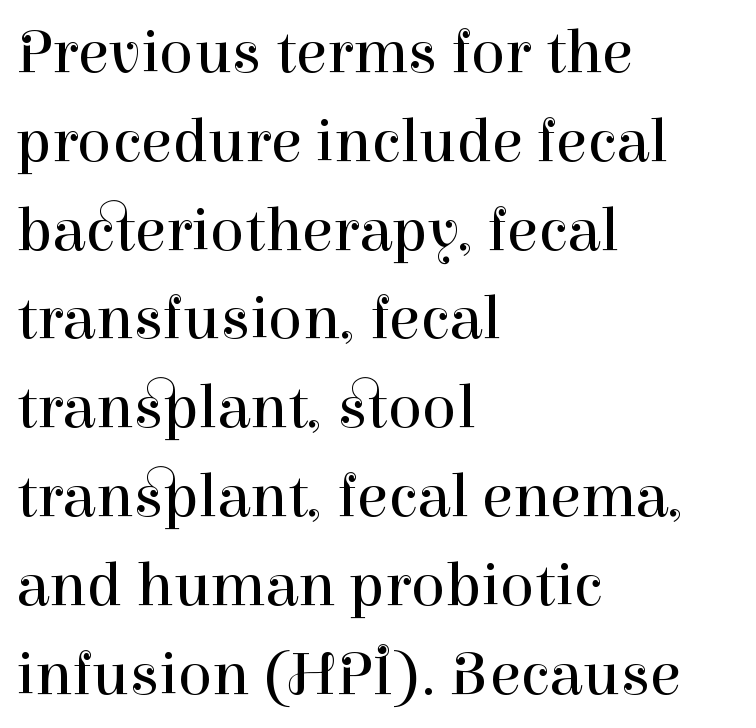
The line texture is even and compact thanks to regular tracking. Plain, unruled lines of type. You could not count columns in this text — the font is proportionally spaced. Look at the bottom of the vertical strokes: they flare into serifs here.
